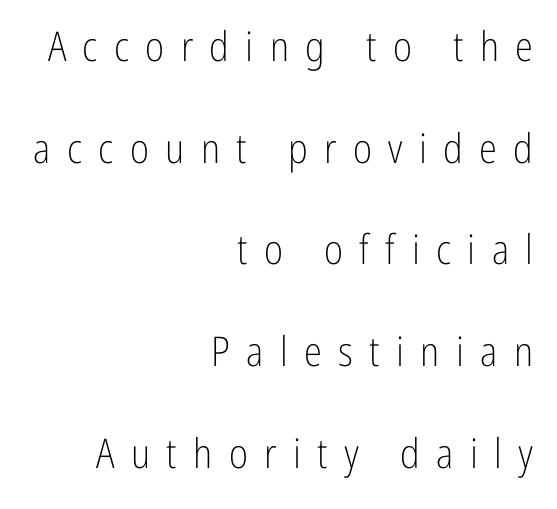
The image shows 41 px light, condensed sans-serif type, upright; set right-aligned, loose line spacing (2.48x), unusually wide letter spacing (+0.4 em), not underlined; low stroke contrast and a medium x-height.
